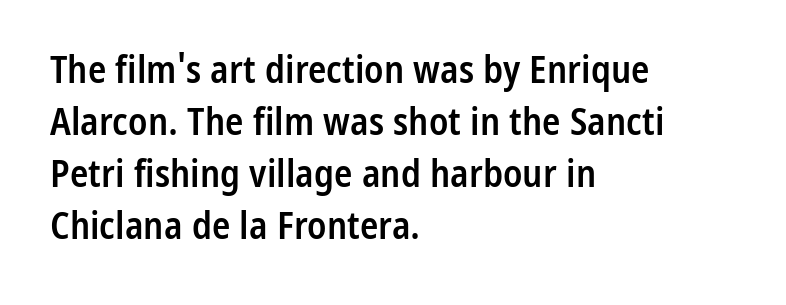
Q: Is the text bold? A: Semi-bold.
Q: Is the text italic (slanted)? A: No, it is upright.
Q: Is the typeface a serif or a sans-serif typeface? A: Sans-serif.
Q: Is the text underlined? A: No.
Q: How is the paragraph aligned? A: Left-aligned.
Q: Is the spacing between letters normal or unusually wide? A: Normal.
Q: Is the spacing between lines tight, normal or loose? A: Normal.
Q: Width (condensed, normal, or wide)? A: Condensed.
Q: Stroke contrast? A: Low.
Q: x-height? A: Medium.
Q: Monospaced? A: No.
